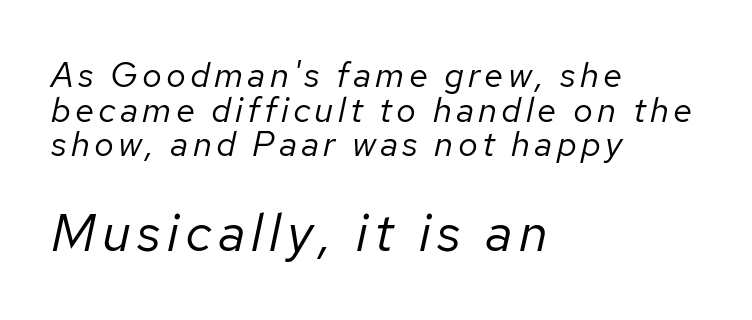
{"italic": "yes", "lean": "right", "slant_degrees": 12, "bold": "no", "weight": "regular", "width": "normal", "stroke_contrast": "low", "x_height": "medium", "monospaced": "no", "underline": "no", "align": "left", "line_spacing": "tight", "line_spacing_ratio": 0.99, "larger_block": "second", "size_ratio": 1.51, "glyph_px": 53}
